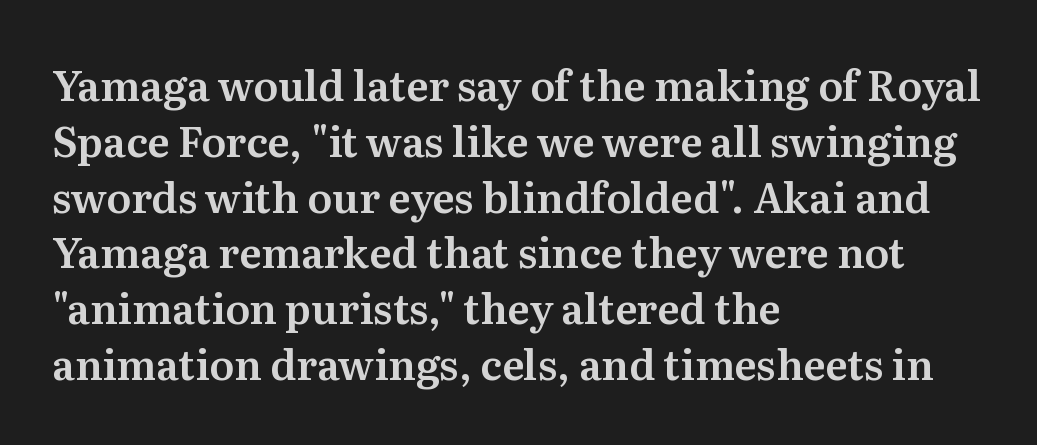
The string is rendered with underlining switched off. These lines are rendered in a variable-pitch font. Look at the tracking — it's just the regular setting, nothing added. The axis of the letterforms is exactly vertical. Caption: multi-line text, flush left, ragged right. Students, observe: this is what conventionally led text looks like.
